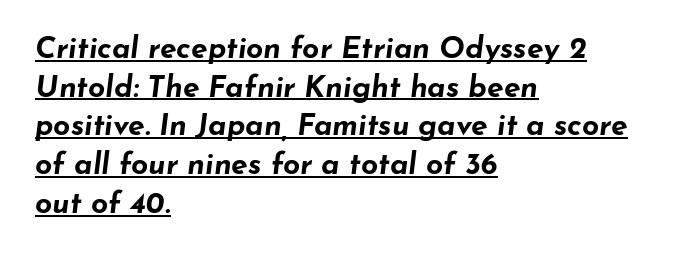
Q: Is the text bold? A: Yes.
Q: Is the text italic (slanted)? A: Yes, it leans right by about 7 degrees.
Q: Is the text underlined? A: Yes.
Q: How is the paragraph aligned? A: Left-aligned.
Q: Is the spacing between letters normal or unusually wide? A: Normal.
Q: Is the spacing between lines tight, normal or loose? A: Normal.
Q: Width (condensed, normal, or wide)? A: Wide.
Q: Stroke contrast? A: Low.
Q: x-height? A: Small.
Q: Monospaced? A: No.
